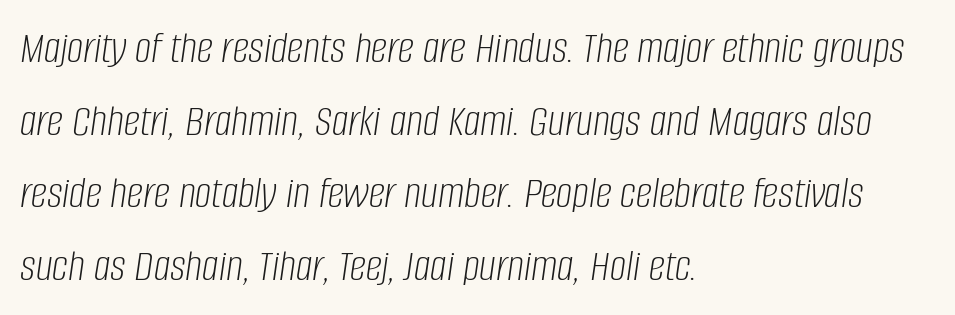
Caption: multi-line text, flush left, ragged right. Unmarked baselines from the first word to the last. Notice how the stems are inclined rather than vertical — that's the hallmark of italics. Spacing verdict: proportional, widths tailored to each character. Is the stroke heavy? The answer is a plain regular-or-lighter. What's the leading like? Ordinary, nothing unusual.
